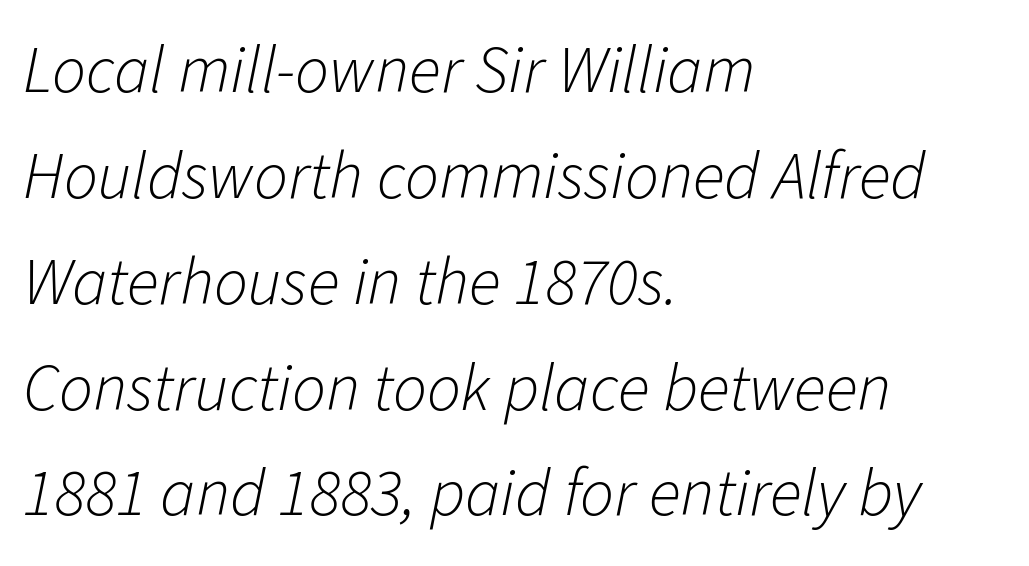
Q: Is the text bold? A: No.
Q: Is the text italic (slanted)? A: Yes, it leans right by about 11 degrees.
Q: Is the text underlined? A: No.
Q: How is the paragraph aligned? A: Left-aligned.
Q: Is the spacing between letters normal or unusually wide? A: Normal.
Q: Is the spacing between lines tight, normal or loose? A: Normal.
Q: Width (condensed, normal, or wide)? A: Normal.
Q: Stroke contrast? A: Low.
Q: x-height? A: Medium.
Q: Monospaced? A: No.
